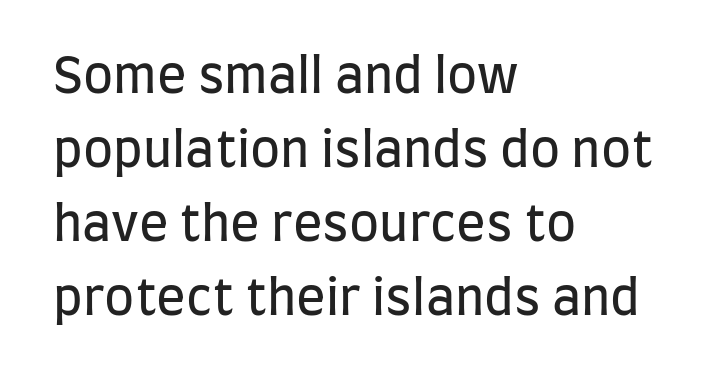
Q: Is the text bold? A: No.
Q: Is the text italic (slanted)? A: No, it is upright.
Q: Is the typeface a serif or a sans-serif typeface? A: Sans-serif.
Q: Is the text underlined? A: No.
Q: How is the paragraph aligned? A: Left-aligned.
Q: Is the spacing between letters normal or unusually wide? A: Normal.
Q: Is the spacing between lines tight, normal or loose? A: Normal.
Q: Width (condensed, normal, or wide)? A: Condensed.
Q: Stroke contrast? A: Low.
Q: x-height? A: Large.
Q: Monospaced? A: No.
